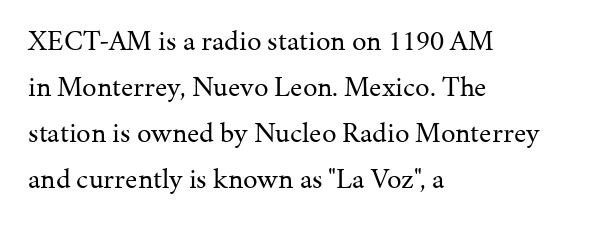
The image shows 29 px regular-weight serif type, upright; set left-aligned, normal line spacing (1.59x), normal letter spacing, not underlined; medium stroke contrast and a medium x-height.
